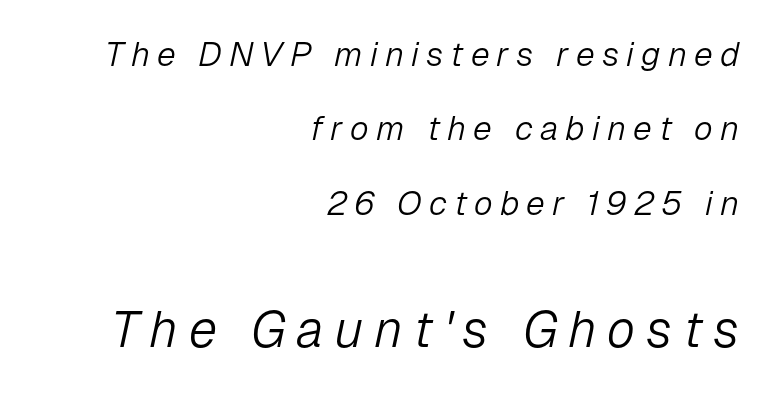
Q: Is the text bold? A: No.
Q: Is the text italic (slanted)? A: Yes, it leans right by about 12 degrees.
Q: Is the text underlined? A: No.
Q: How is the paragraph aligned? A: Right-aligned.
Q: Is the spacing between letters normal or unusually wide? A: Unusually wide.
Q: Is the spacing between lines tight, normal or loose? A: Loose.
Q: Which block of text is set in a larger size, the first (top) or the second (bottom)? A: The second (bottom) one.
Q: Width (condensed, normal, or wide)? A: Normal.
Q: Stroke contrast? A: Low.
Q: x-height? A: Medium.
Q: Monospaced? A: No.
